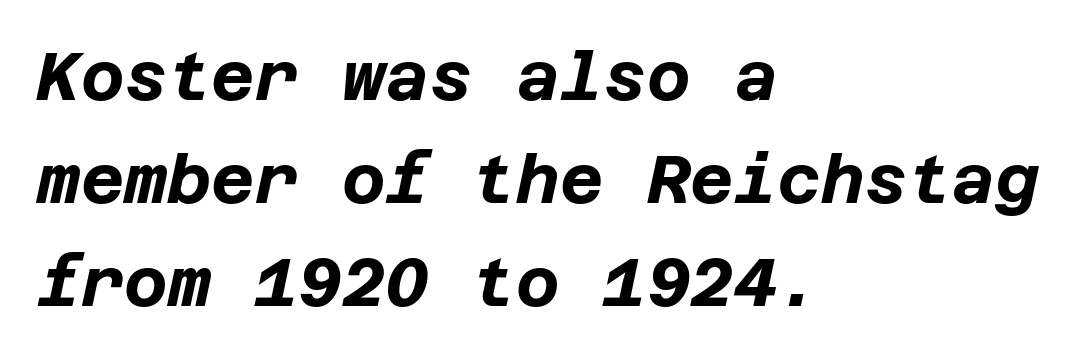
Q: Is the text bold? A: Yes.
Q: Is the text italic (slanted)? A: Yes, it leans right by about 12 degrees.
Q: Is the text underlined? A: No.
Q: How is the paragraph aligned? A: Left-aligned.
Q: Is the spacing between letters normal or unusually wide? A: Normal.
Q: Is the spacing between lines tight, normal or loose? A: Normal.
Q: Width (condensed, normal, or wide)? A: Normal.
Q: Stroke contrast? A: Low.
Q: x-height? A: Large.
